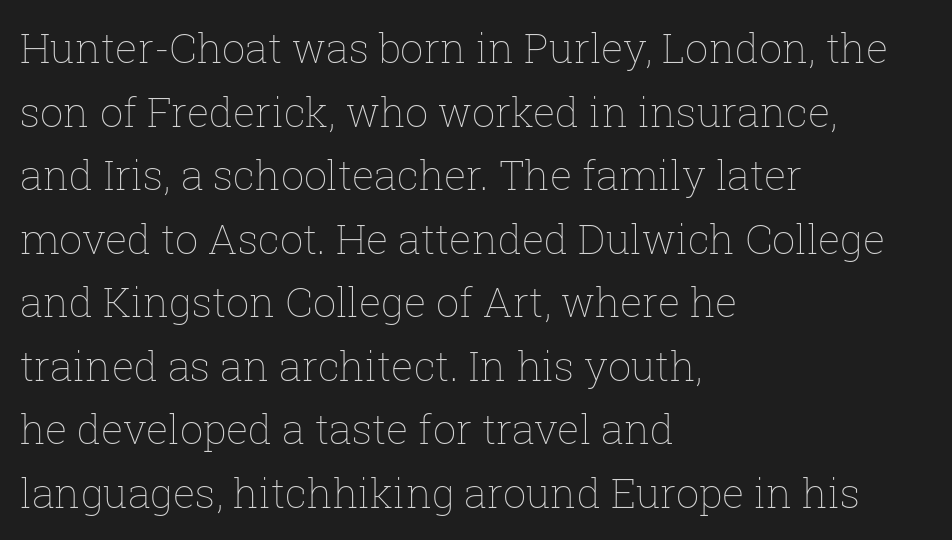
This rendering features lettering with no underline. Left-aligned paragraph, ragged on the right. Between one letter and the next there's only the usual sliver of space. The passage shown is typed in a proportional face where columns would drift. This is not heavy type; no bold has been used.
